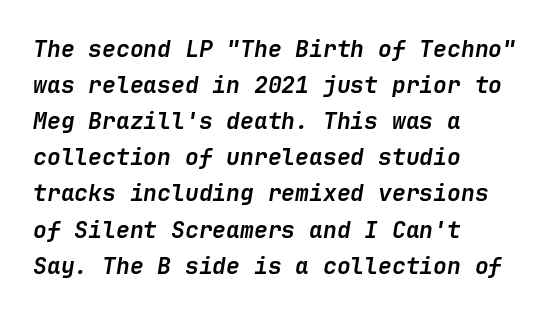
Q: Is the text bold? A: Yes.
Q: Is the text italic (slanted)? A: Yes, it leans right by about 9 degrees.
Q: Is the text underlined? A: No.
Q: How is the paragraph aligned? A: Left-aligned.
Q: Is the spacing between letters normal or unusually wide? A: Normal.
Q: Is the spacing between lines tight, normal or loose? A: Normal.
